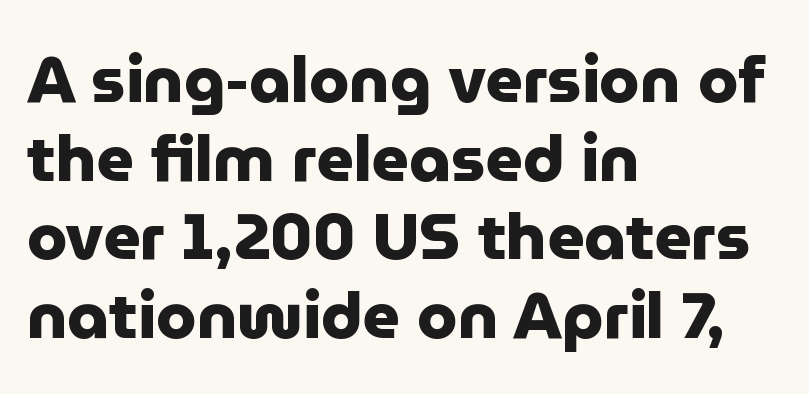
{"serif": "no", "italic": "no", "bold": "yes", "weight": "heavy", "width": "normal", "stroke_contrast": "low", "x_height": "medium", "monospaced": "no", "underline": "no", "align": "left", "line_spacing_ratio": 1.21, "letter_spacing": "normal", "letter_spacing_em": 0.0, "glyph_px": 65}
